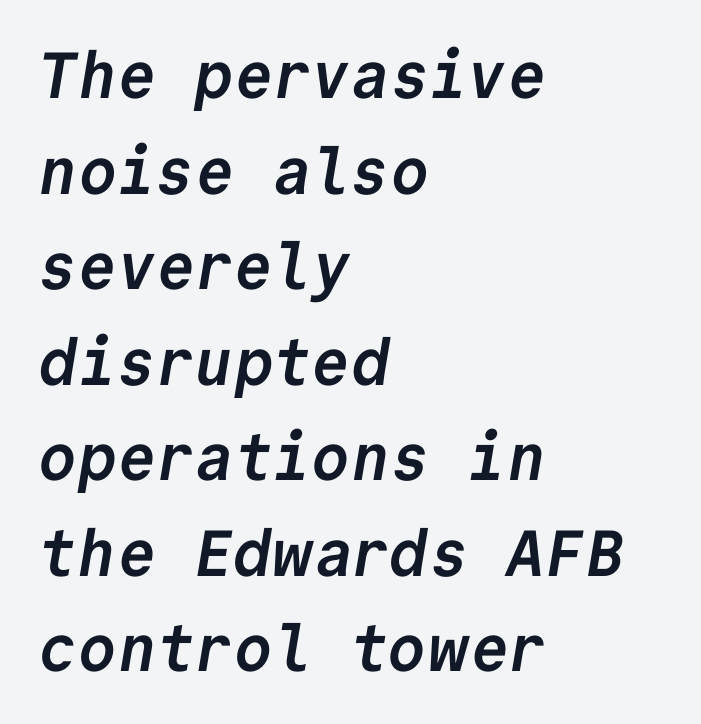
The image shows 65 px semibold sans-serif type, monospaced; set left-aligned, normal line spacing (1.47x), normal letter spacing, not underlined; low stroke contrast and a medium x-height.
